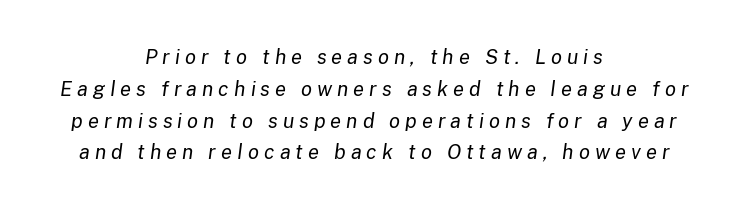
Descenders hang freely into open space. Which margin do the lines hug? Neither — every line sits in the middle. Vertical stems look standard width or narrower in stroke. The rows are spaced the way most documents space them. Each word looks stretched out because of the extra space between its letters.
